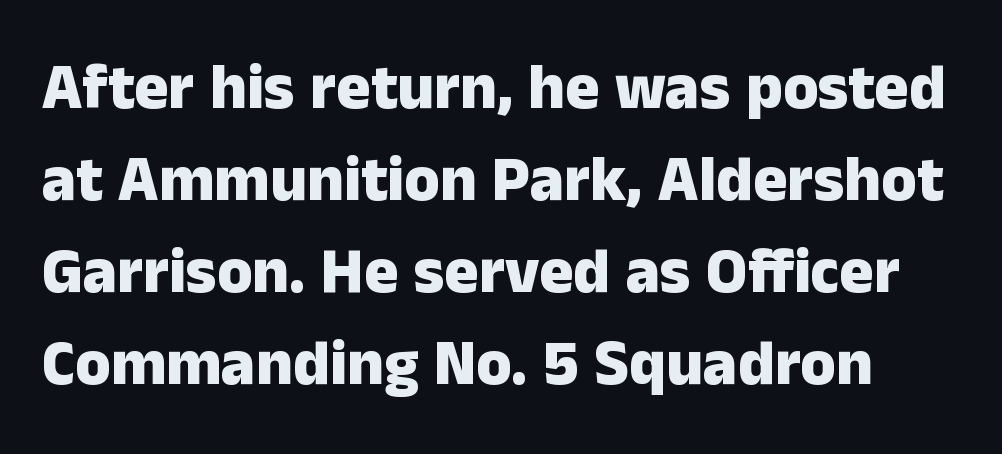
Serifs: no, the terminals of the letterforms are clean. Quick note: underline off. A typesetter would call this zero additional tracking. Posture: upright roman. Typographic density is high because the face is bold.
